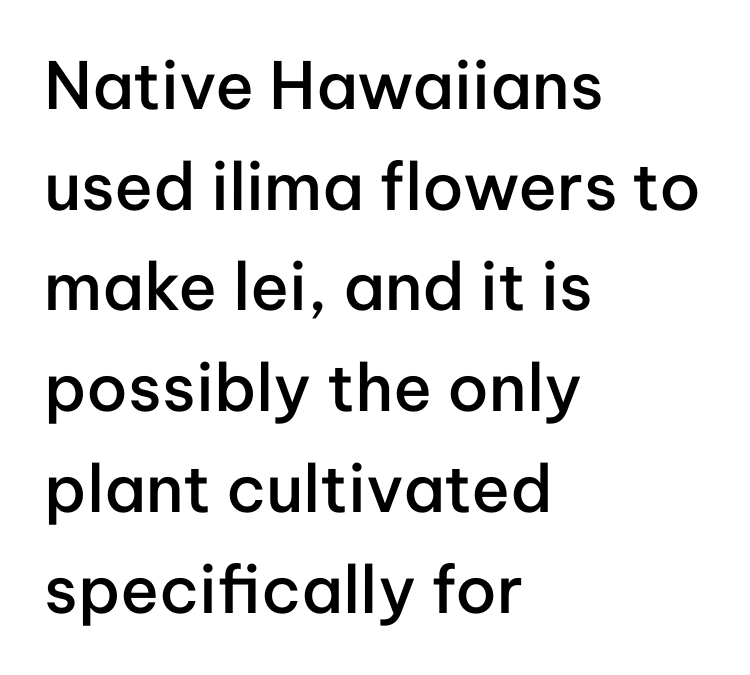
Q: Is the text bold? A: Semi-bold.
Q: Is the text italic (slanted)? A: No, it is upright.
Q: Is the typeface a serif or a sans-serif typeface? A: Sans-serif.
Q: Is the text underlined? A: No.
Q: How is the paragraph aligned? A: Left-aligned.
Q: Is the spacing between letters normal or unusually wide? A: Normal.
Q: Is the spacing between lines tight, normal or loose? A: Normal.
Q: Width (condensed, normal, or wide)? A: Normal.
Q: Stroke contrast? A: Low.
Q: x-height? A: Medium.
Q: Monospaced? A: No.
